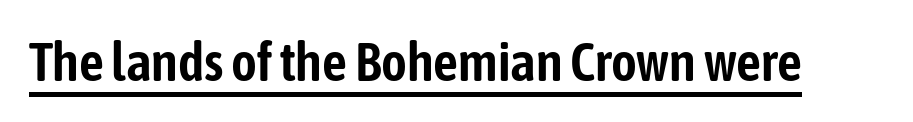
The image shows 55 px condensed sans-serif type, upright; set normal letter spacing, underlined; low stroke contrast and a medium x-height.
